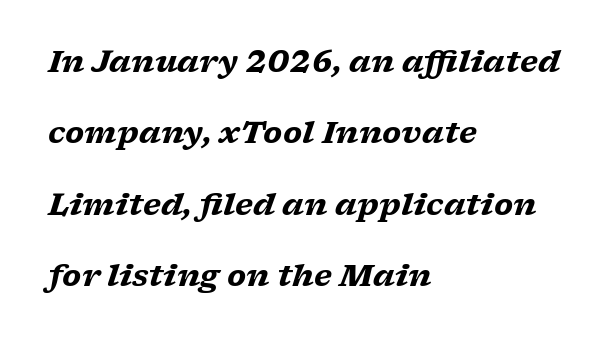
Q: Is the text bold? A: Yes.
Q: Is the text italic (slanted)? A: Yes, it leans right by about 17 degrees.
Q: Is the typeface a serif or a sans-serif typeface? A: Serif.
Q: Is the text underlined? A: No.
Q: How is the paragraph aligned? A: Left-aligned.
Q: Is the spacing between letters normal or unusually wide? A: Normal.
Q: Is the spacing between lines tight, normal or loose? A: Loose.
Q: Width (condensed, normal, or wide)? A: Wide.
Q: Stroke contrast? A: Low.
Q: x-height? A: Medium.
Q: Monospaced? A: No.
